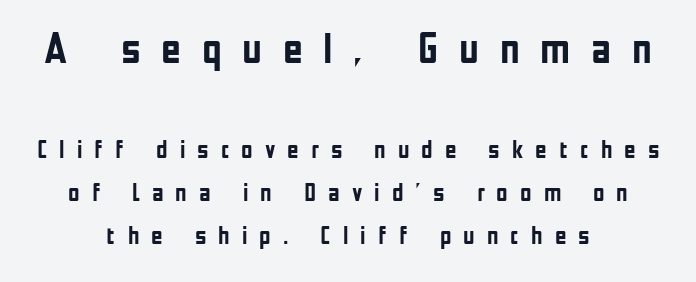
You can tell from the bare stems that sans-serif type was used. Glance below the letters and you will spot only blank space. The axis of the letterforms is exactly vertical. The font is running at its bold setting. Is this a fixed-width face? No — the glyphs have proportional, varying widths. Scale decreases going downward across the two blocks.
